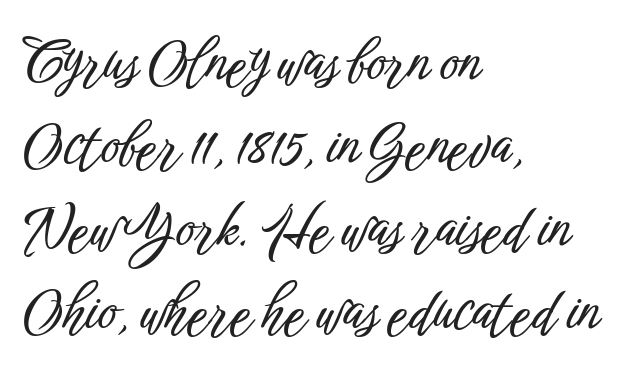
{"serif": "no", "width": "condensed", "stroke_contrast": "low", "x_height": "medium", "monospaced": "no", "underline": "no", "align": "left", "line_spacing": "normal", "line_spacing_ratio": 1.43, "letter_spacing": "normal", "letter_spacing_em": 0.0, "glyph_px": 58}
